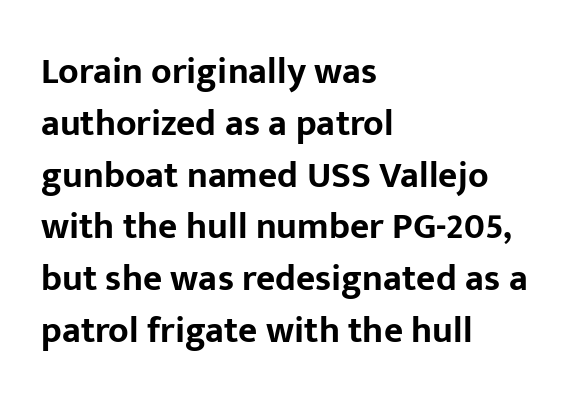
Where is the straight margin? On the left. Descender tails drop into unmarked territory. Students, note that the glyphs here touch the page at normal intervals. Unlike a traditional serif, this face leaves its strokes unadorned. Proportional: the letters do not fall into vertical columns.
